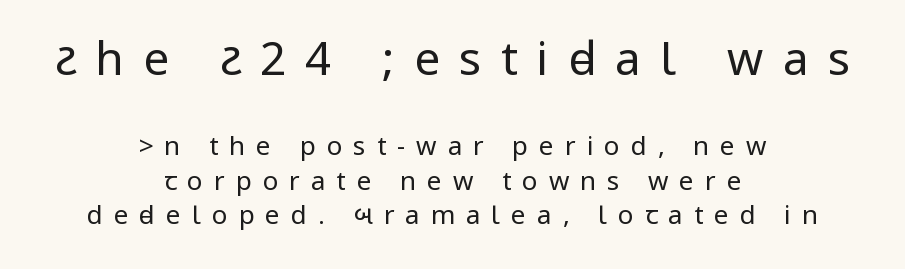
Caption: multi-line text, centered on the measure. A typesetter would label this face a sans. The rendering inserts visible extra space after every character. Style check: upright. The passage shown is not bold in any degree. Is the lower block the larger one? No — the upper block carries the bigger type.
